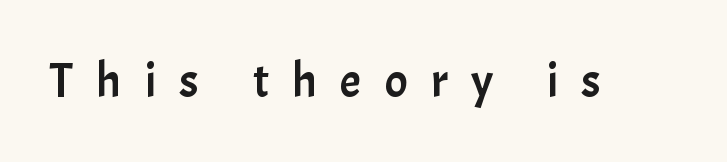
Spacing verdict: proportional, widths tailored to each character. Check under the words: just untouched page. Look at the tracking — it's clearly loosened, letters drifting apart. This sample uses a sans-serif face. In terms of posture, this sample is upright.
